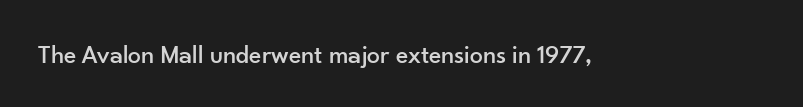
{"italic": "no", "underline": "no", "letter_spacing": "normal", "letter_spacing_em": 0.0, "glyph_px": 26}
